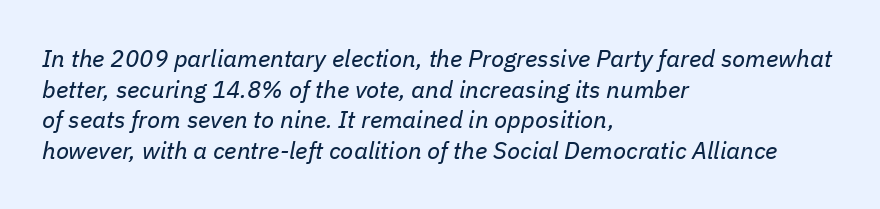
Does the lettering tilt? It does — this is italic. Compared with a typical body face, this is equally light or lighter still. Between one letter and the next there's only the usual sliver of space. What's the leading like? Ordinary, nothing unusual. Does the copy run flush right? No — it runs flush left. Check under the words: just untouched page.
